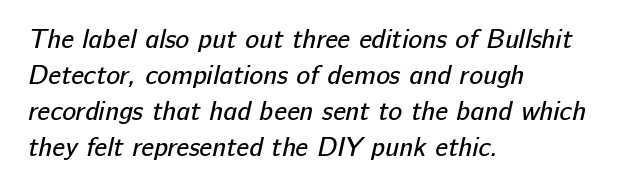
Q: Is the text bold? A: No.
Q: Is the text underlined? A: No.
Q: How is the paragraph aligned? A: Left-aligned.
Q: Is the spacing between letters normal or unusually wide? A: Normal.
Q: Is the spacing between lines tight, normal or loose? A: Normal.
